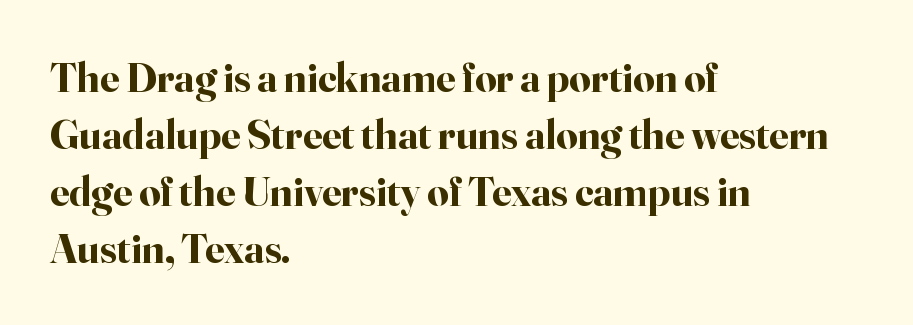
Rows of type keep a routine distance in the vertical direction. The font's upright variant was chosen for this text. Casual observation: everything's shoved over to the left. The face used here is proportionally spaced, like ordinary book or web type.
